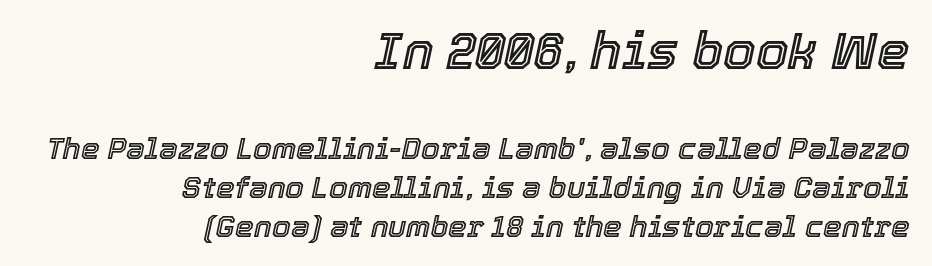
Look at the glyph heights: the upper group is clearly the bigger setting. Underline: absent. Successive baselines arrive at the customary interval. A typesetter would call this zero additional tracking. Is the type slanted? Yes — the strokes lean at a clear angle. The passage shown is typed in a proportional face where columns would drift.
